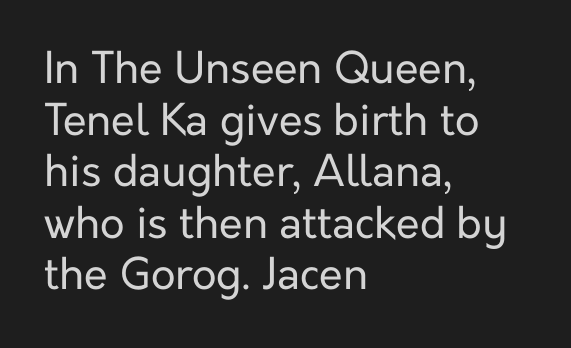
The image shows 43 px regular-weight sans-serif type, upright; set left-aligned, line spacing 1.2x, normal letter spacing, not underlined; low stroke contrast and a medium x-height.
